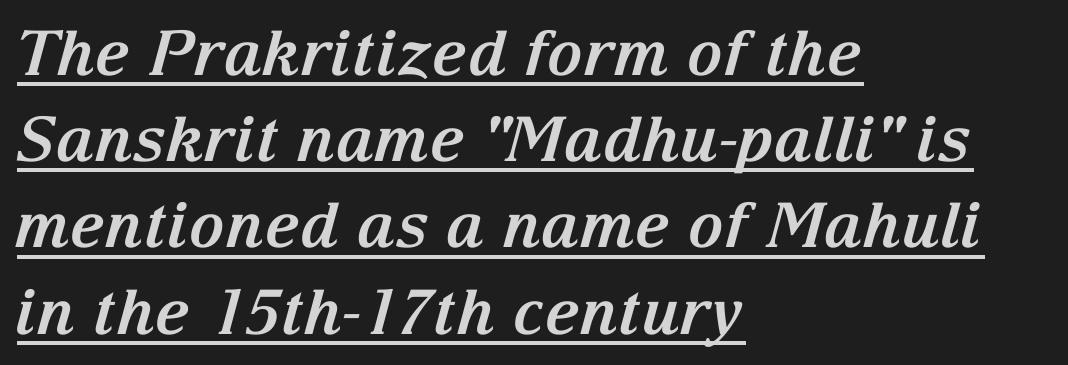
Q: Is the text bold? A: Yes.
Q: Is the text italic (slanted)? A: Yes, it leans right by about 15 degrees.
Q: Is the typeface a serif or a sans-serif typeface? A: Serif.
Q: Is the text underlined? A: Yes.
Q: How is the paragraph aligned? A: Left-aligned.
Q: Is the spacing between letters normal or unusually wide? A: Normal.
Q: Is the spacing between lines tight, normal or loose? A: Normal.
Q: Width (condensed, normal, or wide)? A: Normal.
Q: Stroke contrast? A: Medium.
Q: x-height? A: Medium.
Q: Monospaced? A: No.
